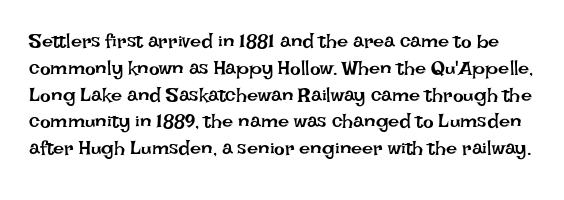
{"italic": "no", "bold": "no", "underline": "no", "line_spacing": "normal", "line_spacing_ratio": 1.34, "letter_spacing": "normal", "letter_spacing_em": 0.0, "glyph_px": 20}
